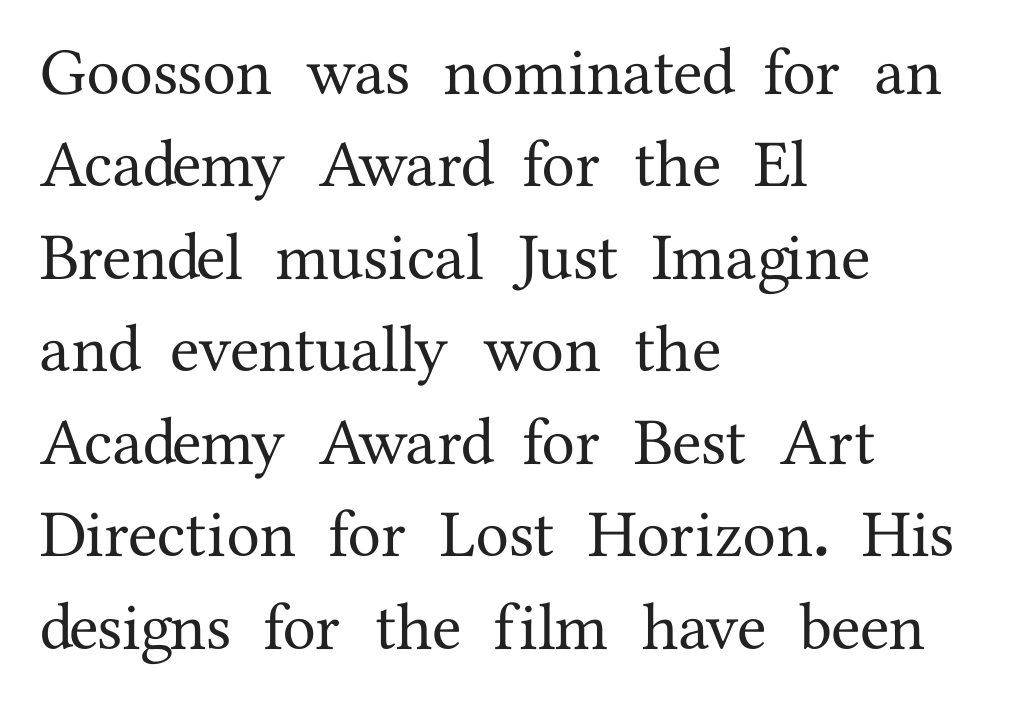
The image shows 67 px serif type, upright; set left-aligned, normal line spacing (1.38x), normal letter spacing, not underlined; medium stroke contrast and a medium x-height.
